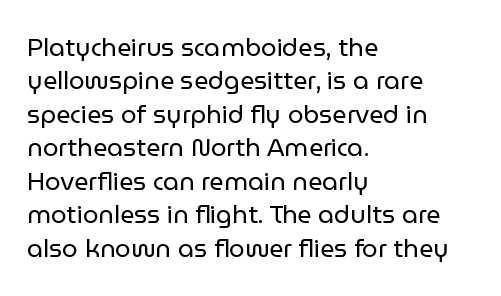
Q: Is the text bold? A: No.
Q: Is the text italic (slanted)? A: No, it is upright.
Q: Is the text underlined? A: No.
Q: How is the paragraph aligned? A: Left-aligned.
Q: Is the spacing between letters normal or unusually wide? A: Normal.
Q: Is the spacing between lines tight, normal or loose? A: Normal.
